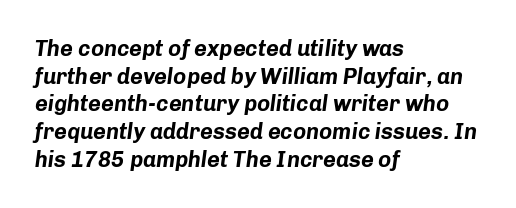
{"italic": "yes", "lean": "right", "slant_degrees": 8, "bold": "yes", "underline": "no", "align": "left", "line_spacing": "normal", "line_spacing_ratio": 1.26, "letter_spacing": "normal", "letter_spacing_em": 0.0, "glyph_px": 22}
